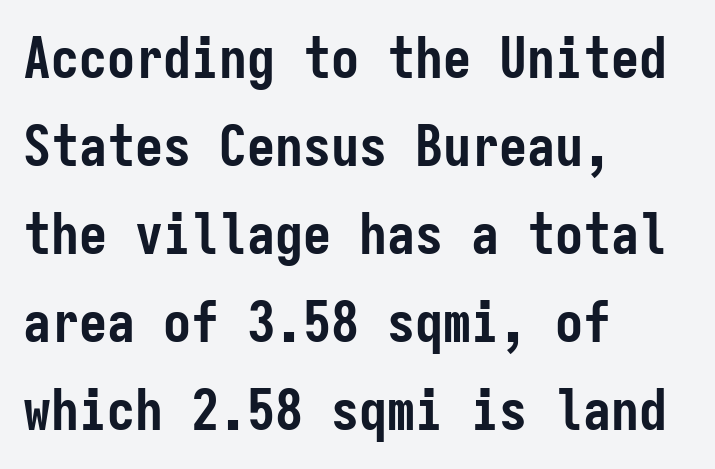
The horizontal fit of the characters is conventional and even. Successive baselines arrive at the customary interval. Honestly, there is no underline to notice here at all. The rag falls on the right side of this text block. Each letter, wide or thin by design, is forced into the same width here. Classification — sans serif.
